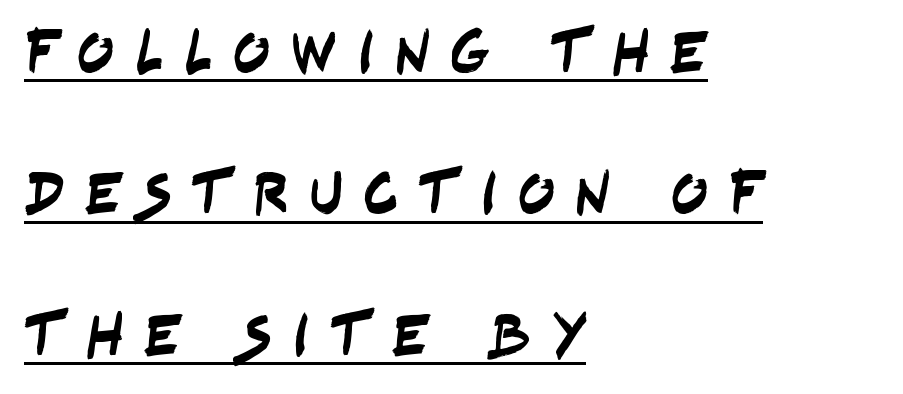
The designer went with a sans here, leaving each stem footless. Alignment: flush left. A typesetter would call this leading open, well beyond the default. Caption: lettering with a line underneath. Tracking value appears strongly positive — letters spread wide.
